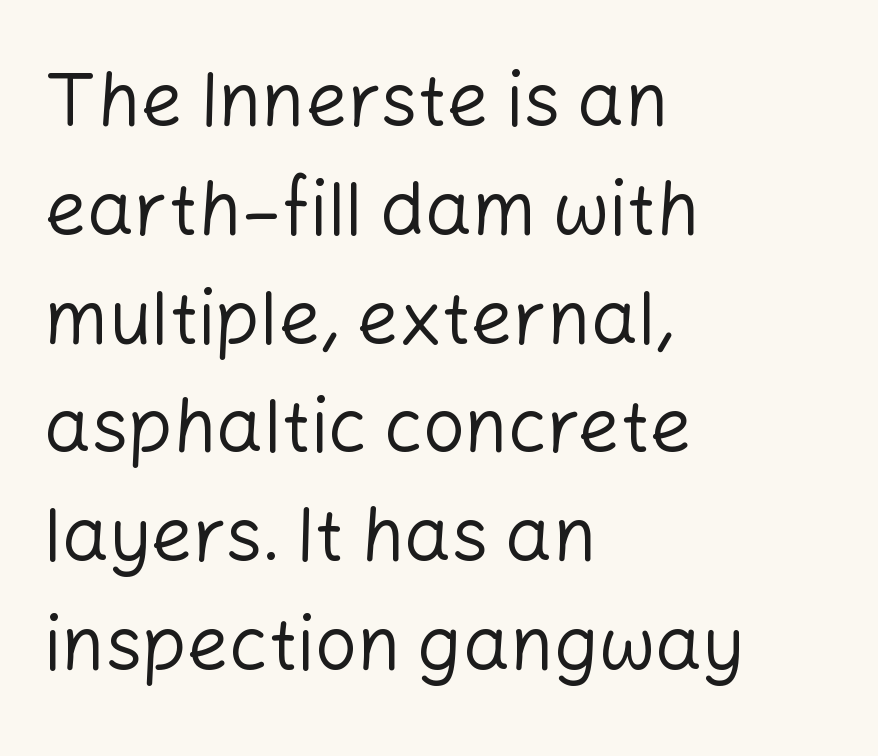
The image shows 74 px regular-weight sans-serif type, upright; set left-aligned, normal line spacing (1.47x), normal letter spacing, not underlined; low stroke contrast and a medium x-height.
